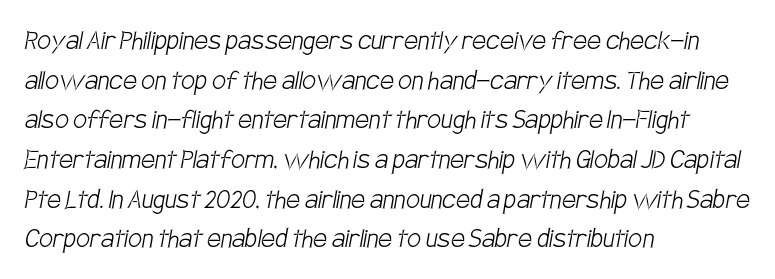
{"serif": "no", "bold": "no", "weight": "light", "width": "condensed", "stroke_contrast": "low", "x_height": "large", "monospaced": "no", "underline": "no", "align": "left", "line_spacing": "normal", "line_spacing_ratio": 1.28, "letter_spacing": "normal", "letter_spacing_em": 0.0, "glyph_px": 31}
